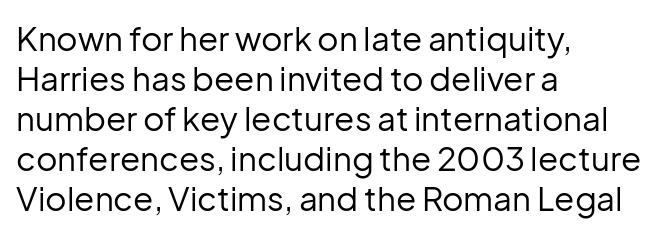
{"serif": "no", "italic": "no", "bold": "no", "weight": "regular", "width": "normal", "stroke_contrast": "low", "x_height": "medium", "monospaced": "no", "underline": "no", "align": "left", "line_spacing_ratio": 1.21, "letter_spacing": "normal", "letter_spacing_em": 0.0, "glyph_px": 33}
